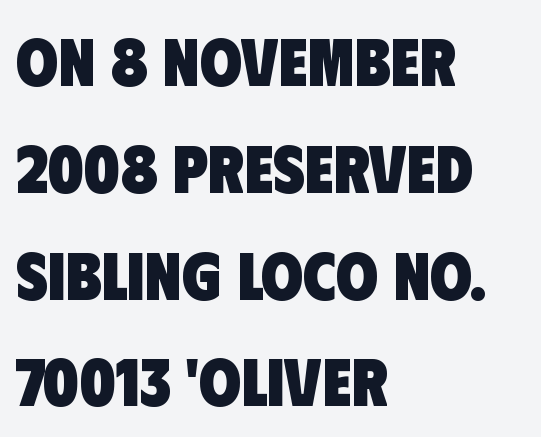
The image shows 68 px heavy, condensed sans-serif type; set left-aligned, normal line spacing (1.57x), normal letter spacing, not underlined; low stroke contrast and a large x-height.
